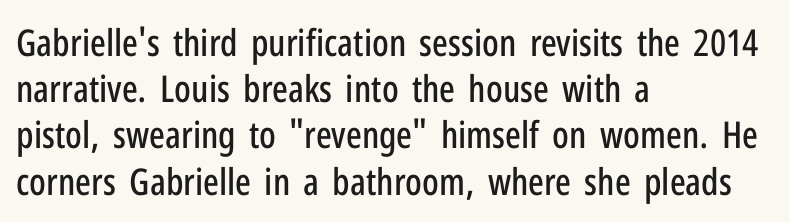
The image shows 37 px condensed sans-serif type, upright; set left-aligned, normal line spacing (1.25x), normal letter spacing, not underlined; low stroke contrast and a medium x-height.
